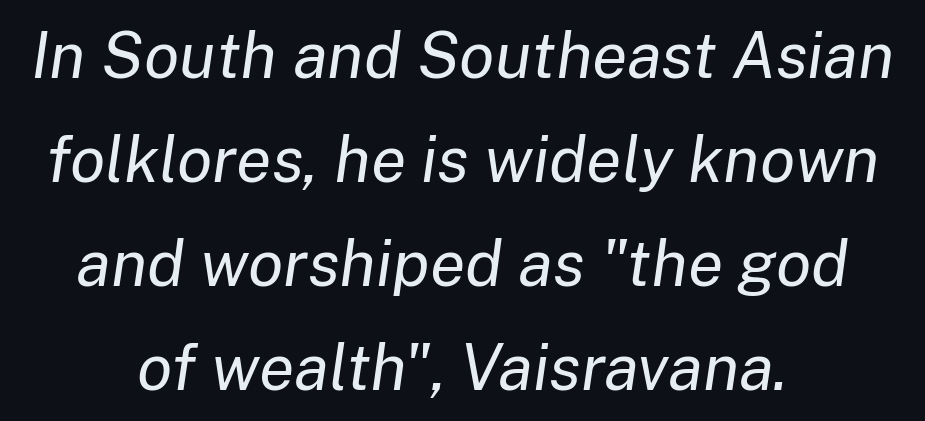
{"italic": "yes", "lean": "right", "slant_degrees": 8, "bold": "no", "weight": "regular", "width": "normal", "stroke_contrast": "low", "x_height": "medium", "monospaced": "no", "underline": "no", "align": "center", "line_spacing": "normal", "line_spacing_ratio": 1.6, "letter_spacing": "normal", "letter_spacing_em": 0.0, "glyph_px": 65}
